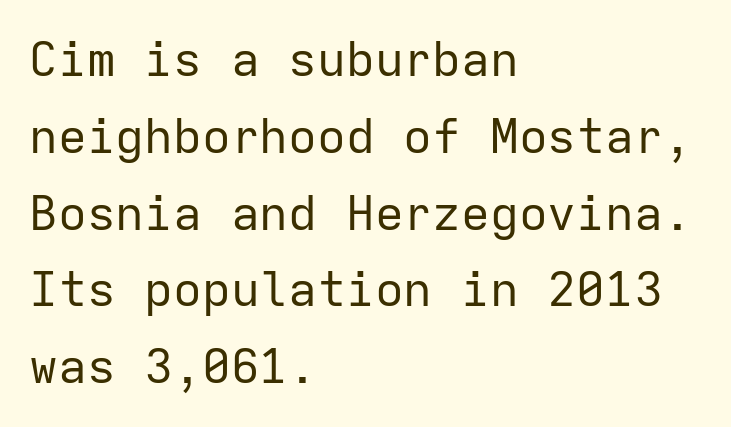
{"serif": "no", "italic": "no", "bold": "no", "weight": "regular", "width": "normal", "stroke_contrast": "low", "x_height": "medium", "monospaced": "yes", "underline": "no", "align": "left", "line_spacing": "normal", "line_spacing_ratio": 1.6, "letter_spacing": "normal", "letter_spacing_em": 0.0, "glyph_px": 48}
